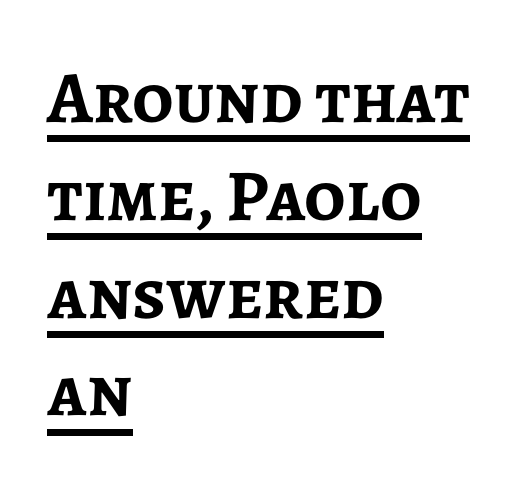
Q: Is the text bold? A: Yes.
Q: Is the text italic (slanted)? A: No, it is upright.
Q: Is the typeface a serif or a sans-serif typeface? A: Sans-serif.
Q: Is the text underlined? A: Yes.
Q: How is the paragraph aligned? A: Left-aligned.
Q: Is the spacing between letters normal or unusually wide? A: Normal.
Q: Is the spacing between lines tight, normal or loose? A: Normal.
Q: Width (condensed, normal, or wide)? A: Normal.
Q: Stroke contrast? A: Low.
Q: x-height? A: Medium.
Q: Monospaced? A: No.
